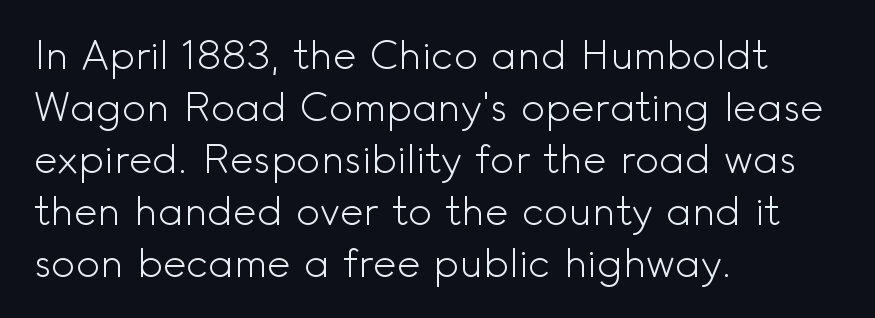
Q: Is the text bold? A: No.
Q: Is the text italic (slanted)? A: No, it is upright.
Q: Is the typeface a serif or a sans-serif typeface? A: Sans-serif.
Q: Is the text underlined? A: No.
Q: How is the paragraph aligned? A: Left-aligned.
Q: Is the spacing between letters normal or unusually wide? A: Normal.
Q: Is the spacing between lines tight, normal or loose? A: Normal.
Q: Width (condensed, normal, or wide)? A: Normal.
Q: x-height? A: Small.
Q: Monospaced? A: No.
